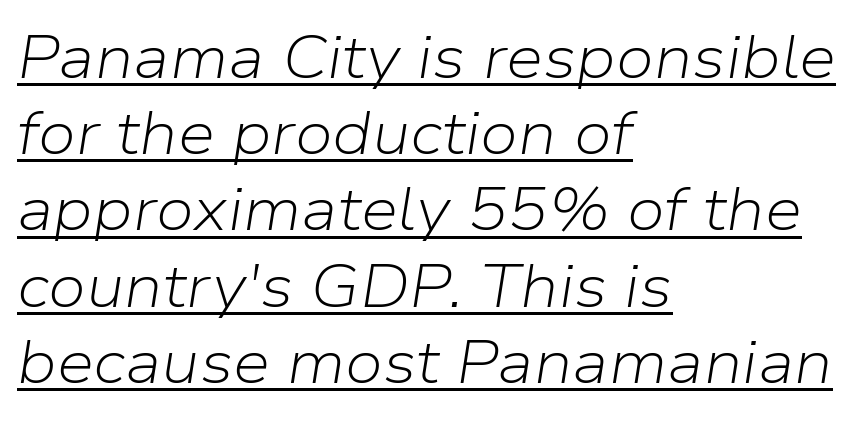
The characters are drawn with everyday or finer stroke widths. Proportional: the letters do not fall into vertical columns. The specimen reads as italic at a glance. Which margin do the lines hug? The left one — the right edge is uneven.
